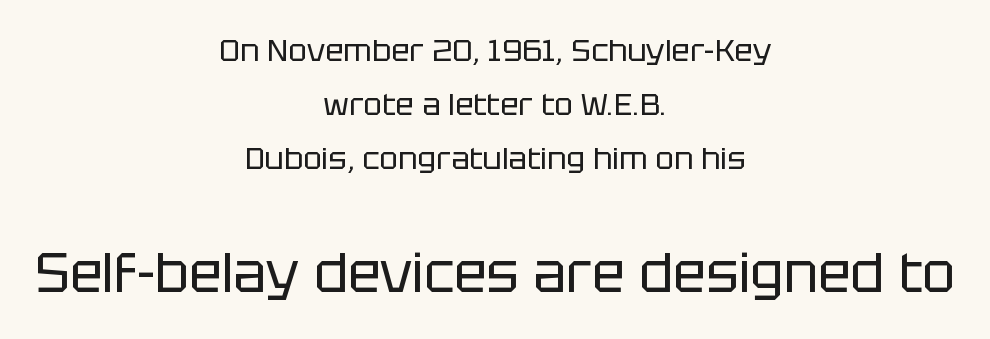
Q: Is the text bold? A: No.
Q: Is the text italic (slanted)? A: No, it is upright.
Q: Is the typeface a serif or a sans-serif typeface? A: Sans-serif.
Q: Is the text underlined? A: No.
Q: How is the paragraph aligned? A: Centered.
Q: Is the spacing between letters normal or unusually wide? A: Normal.
Q: Which block of text is set in a larger size, the first (top) or the second (bottom)? A: The second (bottom) one.
Q: Width (condensed, normal, or wide)? A: Normal.
Q: Stroke contrast? A: Low.
Q: x-height? A: Large.
Q: Monospaced? A: No.
